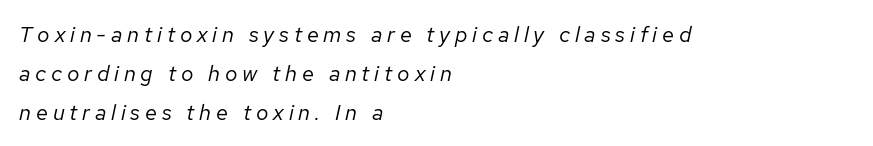
The image shows 22 px text type, italic (leaning right); set left-aligned, line spacing 1.77x, unusually wide letter spacing (+0.22 em), not underlined.
